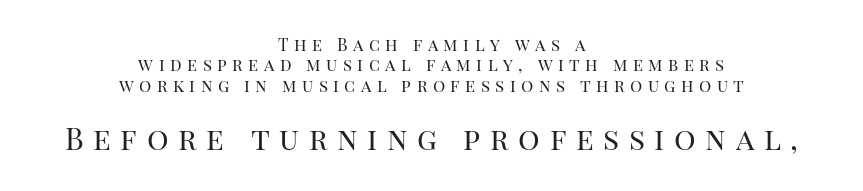
The image shows 30 px regular-weight serif type, upright; set centered, line spacing 1.2x, unusually wide letter spacing (+0.32 em), not underlined; the second (bottom) block is 1.76x larger; high stroke contrast and a large x-height.
